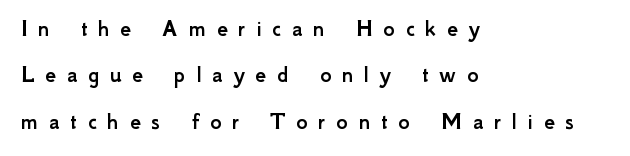
{"italic": "no", "underline": "no", "align": "left", "line_spacing": "loose", "line_spacing_ratio": 1.93, "letter_spacing": "wide", "letter_spacing_em": 0.45, "glyph_px": 24}
